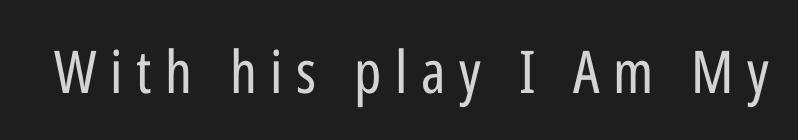
The font's upright variant was chosen for this text. Regarding serifs, this sample does without them. You could not count columns in this text — the font is proportionally spaced. Tracking value appears strongly positive — letters spread wide. The zone under the glyphs is completely vacant.
